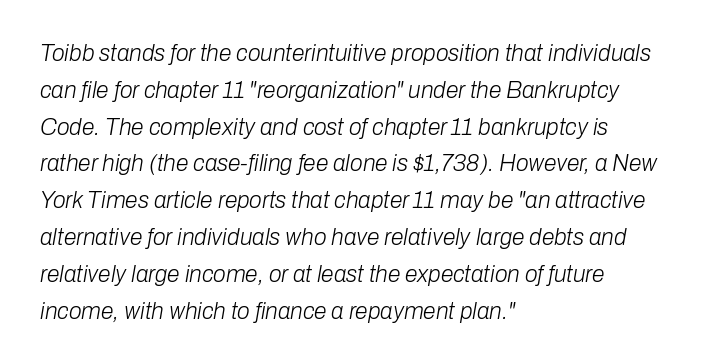
{"italic": "yes", "lean": "right", "slant_degrees": 10, "bold": "no", "underline": "no", "align": "left", "line_spacing": "normal", "line_spacing_ratio": 1.6, "letter_spacing": "normal", "letter_spacing_em": 0.0, "glyph_px": 23}
